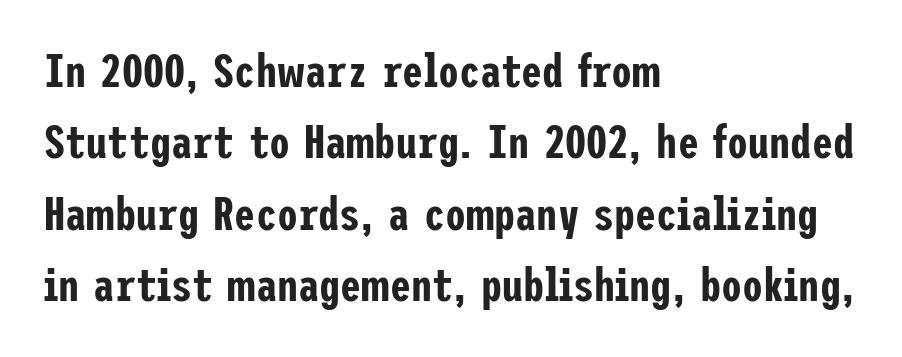
Quick note: not italic, upright. The font family rendered here belongs to the sans-serif group. Students, note that the glyphs here touch the page at normal intervals. Typeset ragged right — the left edge is the straight one. Clear beneath every line of the passage. Regarding leading, the lines here are spaced in the standard way.
